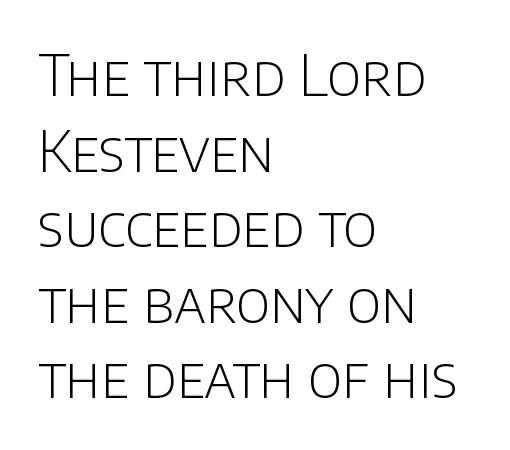
Q: Is the text bold? A: No.
Q: Is the text italic (slanted)? A: No, it is upright.
Q: Is the typeface a serif or a sans-serif typeface? A: Sans-serif.
Q: Is the text underlined? A: No.
Q: How is the paragraph aligned? A: Left-aligned.
Q: Is the spacing between letters normal or unusually wide? A: Normal.
Q: Is the spacing between lines tight, normal or loose? A: Normal.
Q: Width (condensed, normal, or wide)? A: Normal.
Q: Stroke contrast? A: Low.
Q: x-height? A: Large.
Q: Monospaced? A: No.
